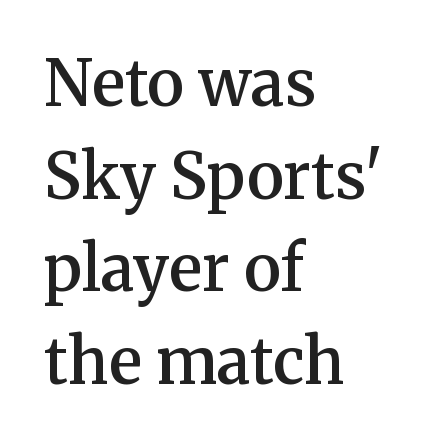
Q: Is the text bold? A: Semi-bold.
Q: Is the text italic (slanted)? A: No, it is upright.
Q: Is the typeface a serif or a sans-serif typeface? A: Serif.
Q: Is the text underlined? A: No.
Q: How is the paragraph aligned? A: Left-aligned.
Q: Is the spacing between letters normal or unusually wide? A: Normal.
Q: Is the spacing between lines tight, normal or loose? A: Normal.
Q: Width (condensed, normal, or wide)? A: Normal.
Q: Stroke contrast? A: Medium.
Q: x-height? A: Medium.
Q: Monospaced? A: No.
